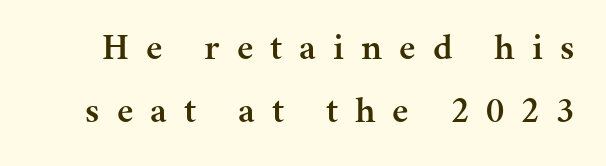
Q: Is the text bold? A: Semi-bold.
Q: Is the text italic (slanted)? A: No, it is upright.
Q: Is the typeface a serif or a sans-serif typeface? A: Serif.
Q: Is the text underlined? A: No.
Q: Is the spacing between letters normal or unusually wide? A: Unusually wide.
Q: Width (condensed, normal, or wide)? A: Normal.
Q: Stroke contrast? A: Medium.
Q: x-height? A: Medium.
Q: Monospaced? A: No.
